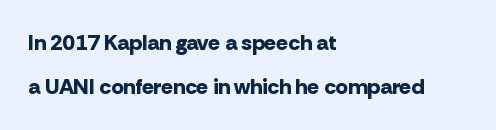
The image shows 22 px bold type, upright; set left-aligned, loose line spacing (2.01x), normal letter spacing, not underlined.
